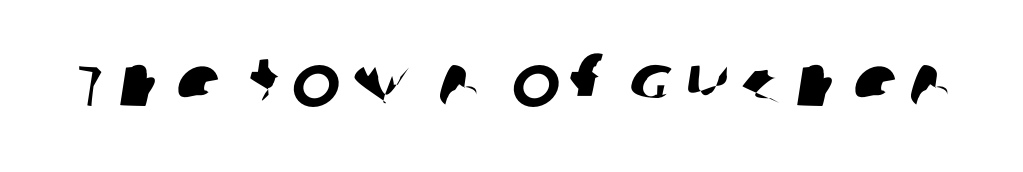
Varying glyph widths throughout — classic text-font behaviour. Words float on clear page, feet unadorned. The typeface chosen for these lines omits serifs.
